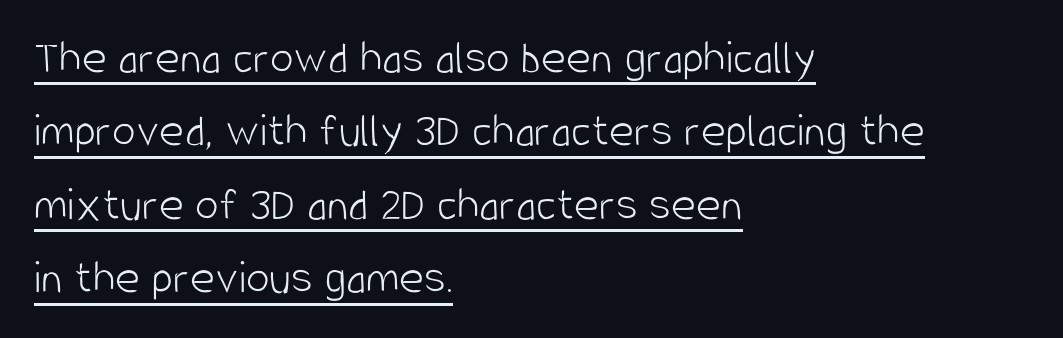
Every stem runs plumb, perpendicular to the baseline. A light-to-regular cut is what we see here. In designer terms, the underline attribute is active on this setting. Letterform terminals end flat and unadorned throughout the passage. Does the copy run flush right? No — it runs flush left.
